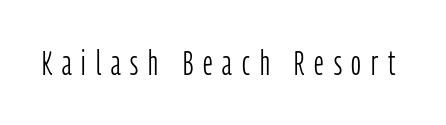
Check the space under the baseline: it is left empty. Regarding serifs, this sample does without them. This sample uses expanded letter spacing, leaving extra air between glyphs. Character widths vary here, with narrow letters taking less room than wide ones.
